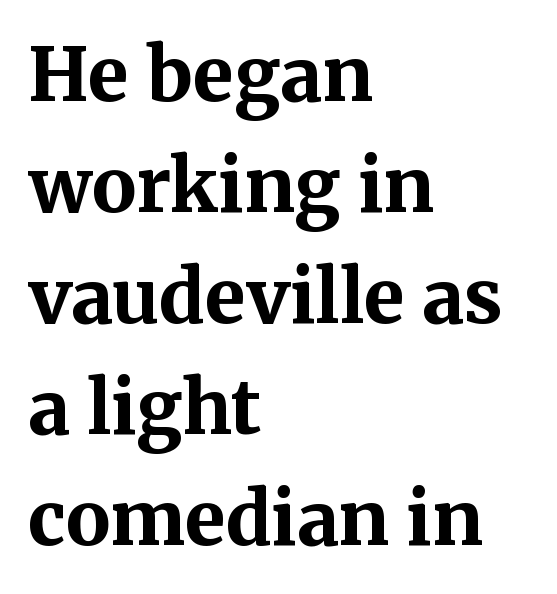
In terms of letterform style, serifs are clearly present. The horizontal fit of the characters is conventional and even. Heavy, bold letterforms. One glance says typical: line gaps are just what's usual.
